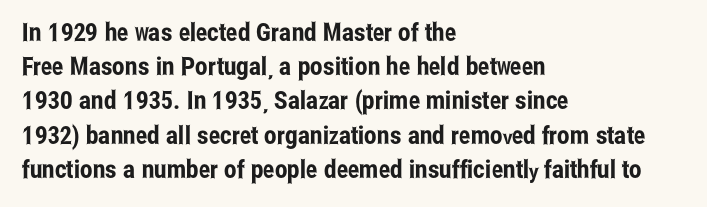
Q: Is the text italic (slanted)? A: No, it is upright.
Q: Is the text underlined? A: No.
Q: How is the paragraph aligned? A: Left-aligned.
Q: Is the spacing between letters normal or unusually wide? A: Normal.
Q: Is the spacing between lines tight, normal or loose? A: Normal.
